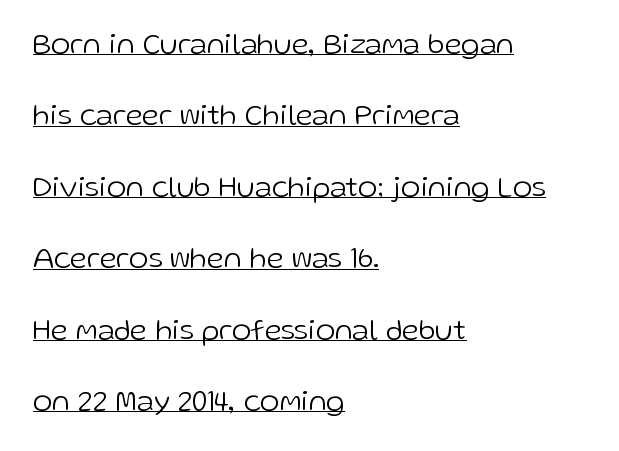
Q: Is the text bold? A: No.
Q: Is the text italic (slanted)? A: No, it is upright.
Q: Is the typeface a serif or a sans-serif typeface? A: Sans-serif.
Q: Is the text underlined? A: Yes.
Q: How is the paragraph aligned? A: Left-aligned.
Q: Is the spacing between letters normal or unusually wide? A: Normal.
Q: Is the spacing between lines tight, normal or loose? A: Loose.
Q: Width (condensed, normal, or wide)? A: Normal.
Q: Stroke contrast? A: Low.
Q: x-height? A: Medium.
Q: Monospaced? A: No.
